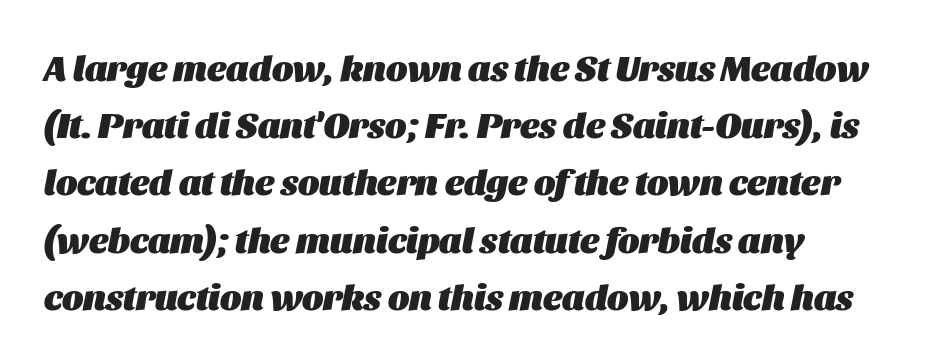
Tracking here is standard; glyphs follow each other at the usual distance. Each letter keeps its own natural width here, so spacing adapts to shape. If you drew a line through each stem, it would be angled. Honestly, the row spacing looks completely unremarkable. Weight: bold.
